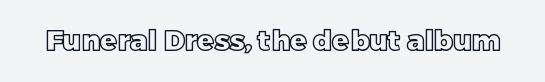
Here the designer chose a conventional face with non-uniform glyph widths. Each word holds together tightly as a unit, with standard inter-letter gaps. Italic? Not at all — the glyphs are vertical. This rendering features lettering with no underline.
